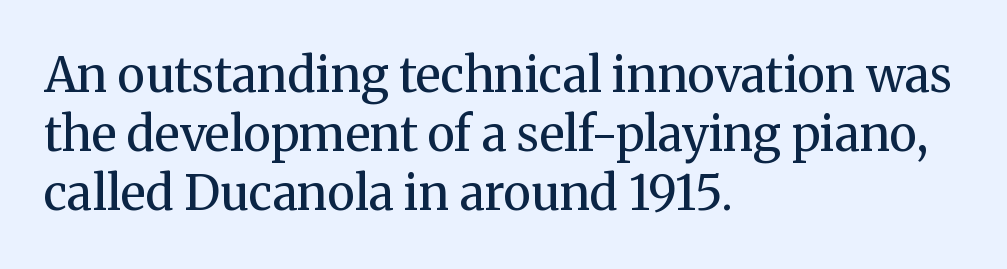
The image shows 48 px regular-weight serif type, upright; set left-aligned, line spacing 1.23x, normal letter spacing, not underlined; medium stroke contrast and a medium x-height.
